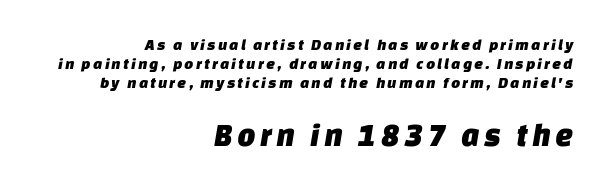
Each letter keeps its own natural width here, so spacing adapts to shape. Descenders are the only things crossing below the line. The lines in this sample share a right terminus and differ only in where they begin. Of the two passages, the one underneath uses the larger point size.
